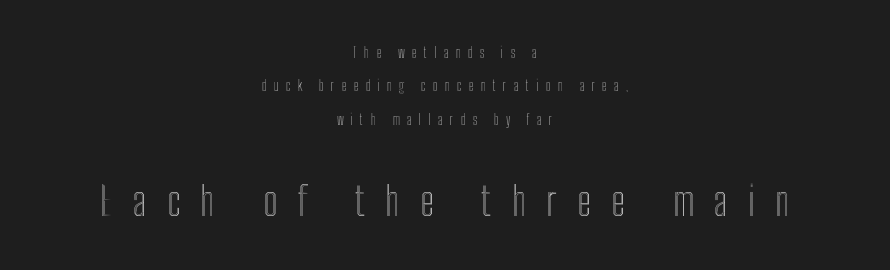
The image shows 40 px condensed type, upright; set centered, loose line spacing (2.39x), unusually wide letter spacing (+0.5 em), not underlined; the second (bottom) block is 2.86x larger; a medium x-height.
